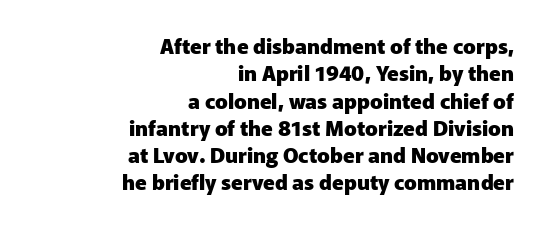
Q: Is the text bold? A: Yes.
Q: Is the text italic (slanted)? A: No, it is upright.
Q: Is the text underlined? A: No.
Q: How is the paragraph aligned? A: Right-aligned.
Q: Is the spacing between letters normal or unusually wide? A: Normal.
Q: Is the spacing between lines tight, normal or loose? A: Normal.
